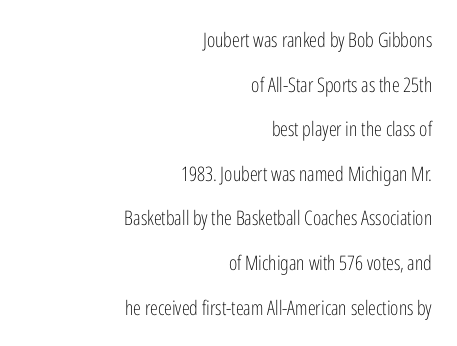
Layout note: lines flush right. If you measured baseline to baseline, you'd find a long distance. The strokes carry an ordinary text weight at most. Vertical strokes here are truly vertical.
